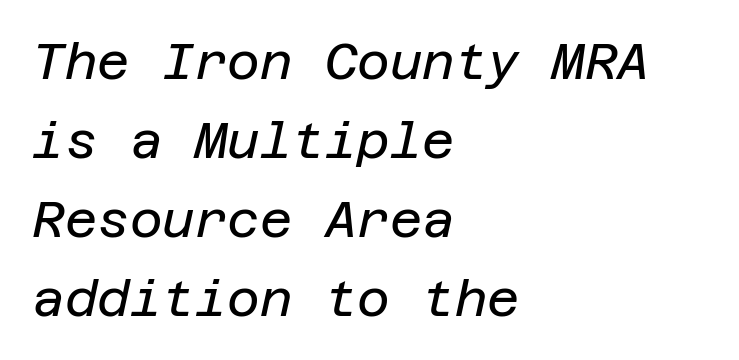
{"italic": "yes", "lean": "right", "slant_degrees": 12, "bold": "no", "weight": "regular", "width": "normal", "stroke_contrast": "low", "x_height": "large", "underline": "no", "align": "left", "line_spacing": "normal", "line_spacing_ratio": 1.58, "letter_spacing": "normal", "letter_spacing_em": 0.0, "glyph_px": 50}
